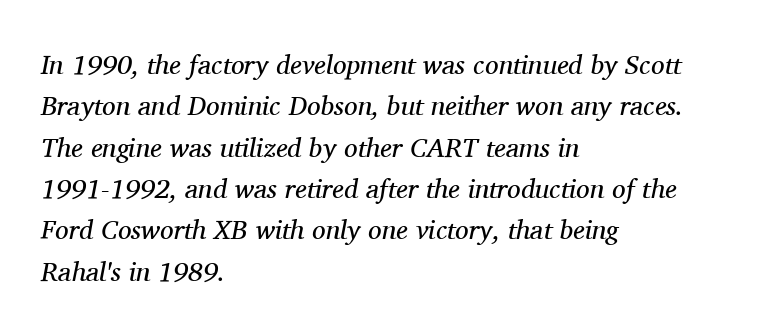
The image shows 27 px text type, italic (leaning right); set left-aligned, normal line spacing (1.53x), normal letter spacing, not underlined.
